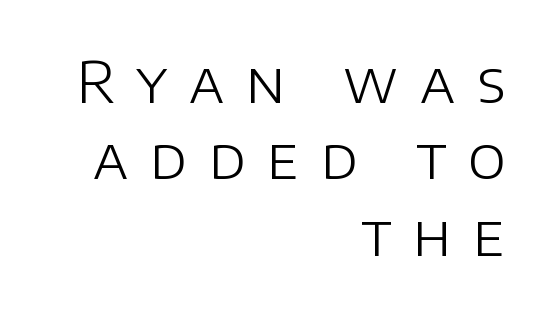
Regular leading. Quick note: not italic, upright. The characters display no serif detailing; their extremities are plain. The passage shown is typed in a proportional face where columns would drift. Unbolded letterforms with no extra heft. One-word summary of the alignment: right.
